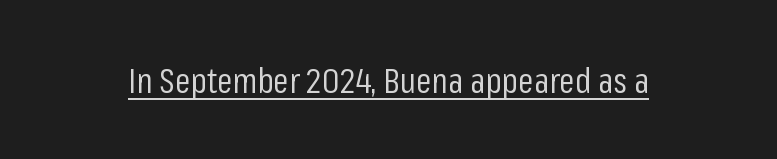
Letter spacing: default. The strokes are not fattened; the text isn't bold. This is underlined copy, the kind a proofreader might mark for attention. No italicization has been applied; the sample stays upright.
